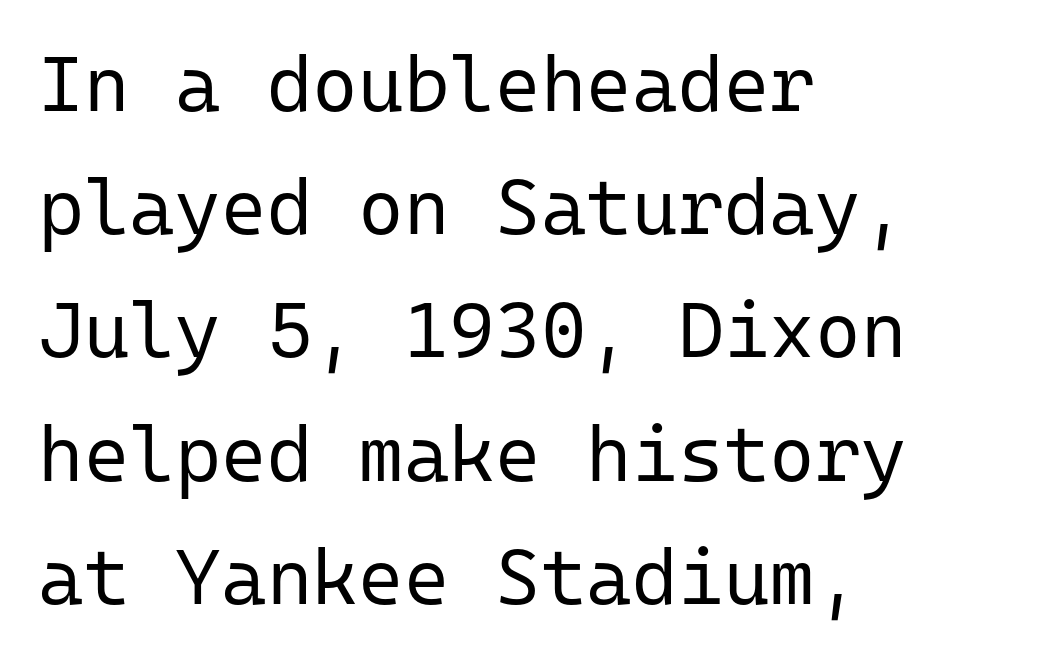
Q: Is the text bold? A: No.
Q: Is the text italic (slanted)? A: No, it is upright.
Q: Is the typeface a serif or a sans-serif typeface? A: Sans-serif.
Q: Is the text underlined? A: No.
Q: How is the paragraph aligned? A: Left-aligned.
Q: Is the spacing between letters normal or unusually wide? A: Normal.
Q: Is the spacing between lines tight, normal or loose? A: Normal.
Q: Width (condensed, normal, or wide)? A: Normal.
Q: Stroke contrast? A: Low.
Q: x-height? A: Medium.
Q: Monospaced? A: Yes.
